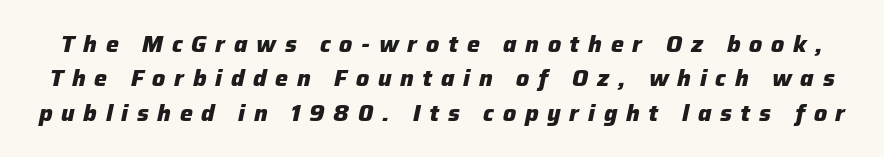
The image shows 23 px bold type, italic (leaning right); set normal line spacing (1.49x), unusually wide letter spacing (+0.38 em), not underlined.
